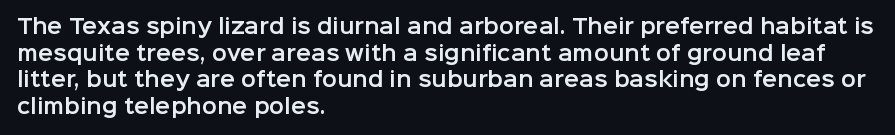
{"italic": "no", "underline": "no", "align": "left", "line_spacing": "normal", "line_spacing_ratio": 1.33, "letter_spacing": "normal", "letter_spacing_em": 0.0, "glyph_px": 20}
